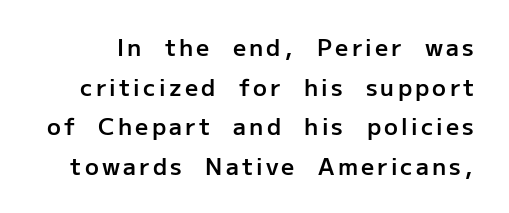
{"italic": "no", "bold": "semi", "underline": "no", "line_spacing_ratio": 1.72, "glyph_px": 23}
